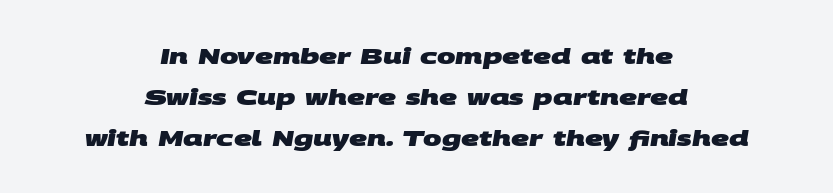
Q: Is the text bold? A: Yes.
Q: Is the text underlined? A: No.
Q: How is the paragraph aligned? A: Centered.
Q: Is the spacing between letters normal or unusually wide? A: Normal.
